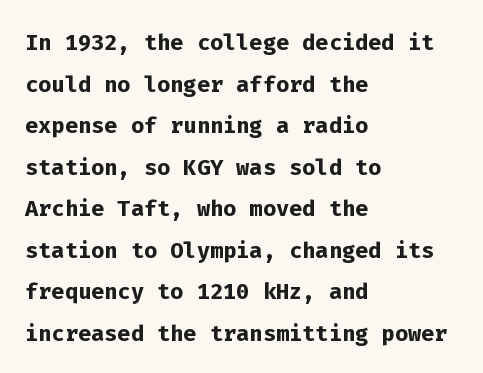
The image shows 31 px semibold sans-serif type, upright, monospaced; set left-aligned, normal line spacing (1.34x), normal letter spacing, not underlined; low stroke contrast and a medium x-height.
